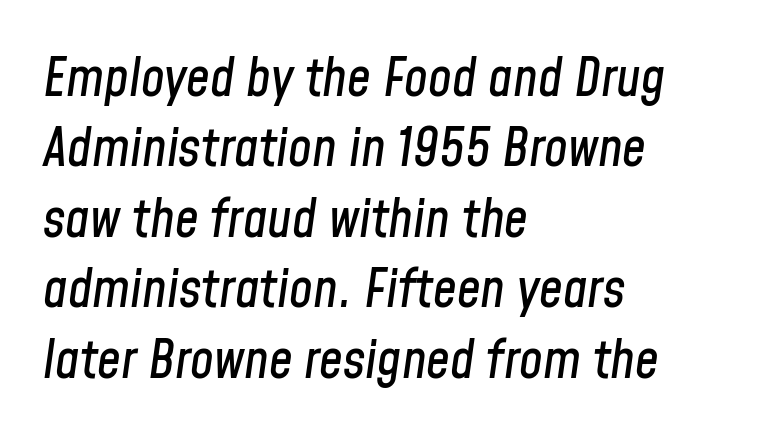
{"italic": "yes", "lean": "right", "slant_degrees": 8, "width": "condensed", "stroke_contrast": "low", "x_height": "medium", "monospaced": "no", "underline": "no", "align": "left", "line_spacing": "normal", "line_spacing_ratio": 1.33, "letter_spacing": "normal", "letter_spacing_em": 0.0, "glyph_px": 53}
